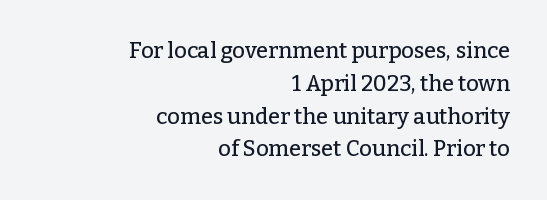
The image shows 22 px text type, upright; set right-aligned, normal line spacing (1.49x), normal letter spacing, not underlined.
